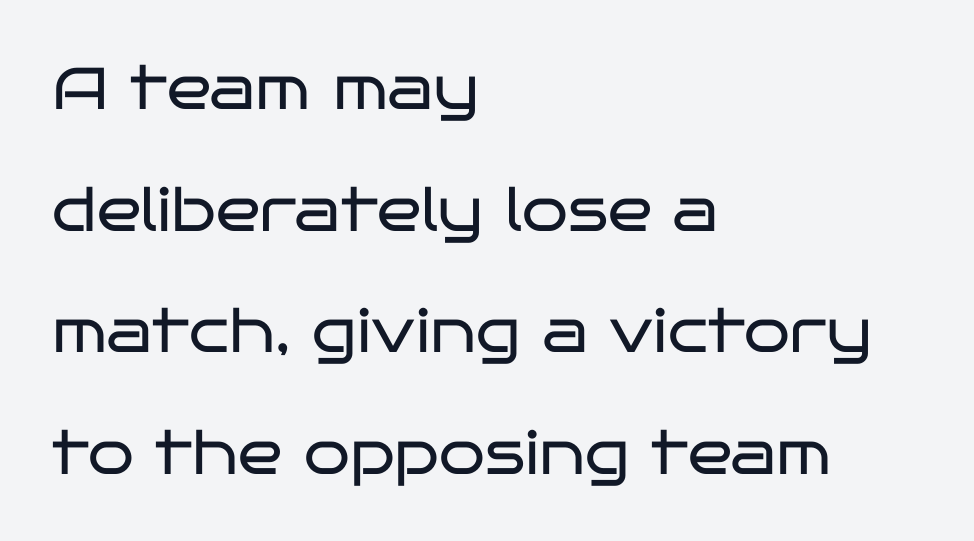
The image shows 59 px regular-weight, wide sans-serif type, upright; set left-aligned, loose line spacing (2.06x), normal letter spacing, not underlined; low stroke contrast and a large x-height.
